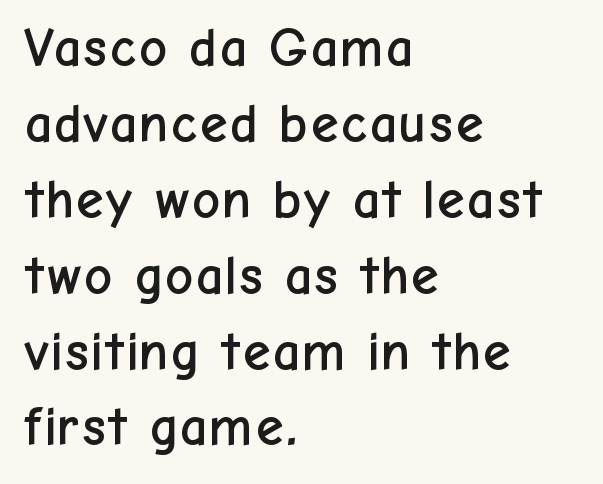
Q: Is the text italic (slanted)? A: No, it is upright.
Q: Is the typeface a serif or a sans-serif typeface? A: Sans-serif.
Q: Is the text underlined? A: No.
Q: How is the paragraph aligned? A: Left-aligned.
Q: Is the spacing between letters normal or unusually wide? A: Normal.
Q: Is the spacing between lines tight, normal or loose? A: Normal.
Q: Width (condensed, normal, or wide)? A: Normal.
Q: Stroke contrast? A: Low.
Q: x-height? A: Medium.
Q: Monospaced? A: No.
